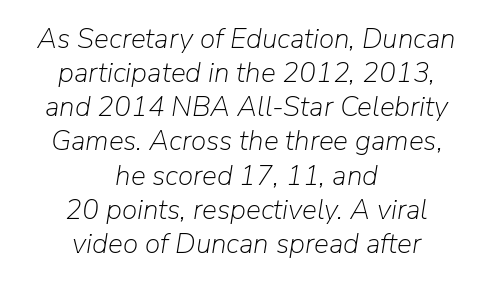
The image shows 28 px light type, italic (leaning right); set centered, line spacing 1.22x, normal letter spacing, not underlined; low stroke contrast and a medium x-height.
